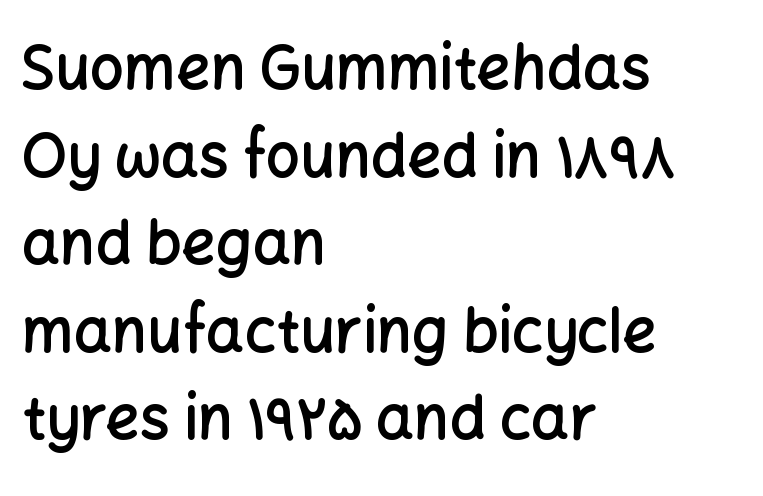
{"serif": "no", "italic": "no", "bold": "semi", "weight": "semibold", "width": "normal", "stroke_contrast": "low", "x_height": "medium", "monospaced": "no", "underline": "no", "align": "left", "line_spacing": "normal", "line_spacing_ratio": 1.46, "letter_spacing": "normal", "letter_spacing_em": 0.0, "glyph_px": 60}
